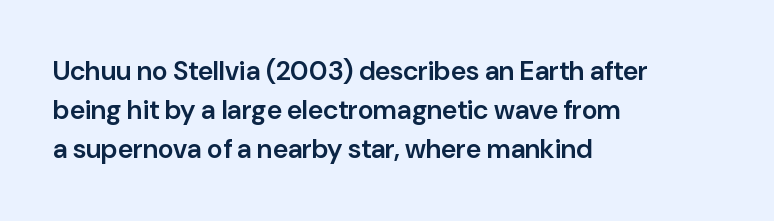
Q: Is the text bold? A: Semi-bold.
Q: Is the text italic (slanted)? A: No, it is upright.
Q: Is the text underlined? A: No.
Q: How is the paragraph aligned? A: Left-aligned.
Q: Is the spacing between letters normal or unusually wide? A: Normal.
Q: Is the spacing between lines tight, normal or loose? A: Normal.
